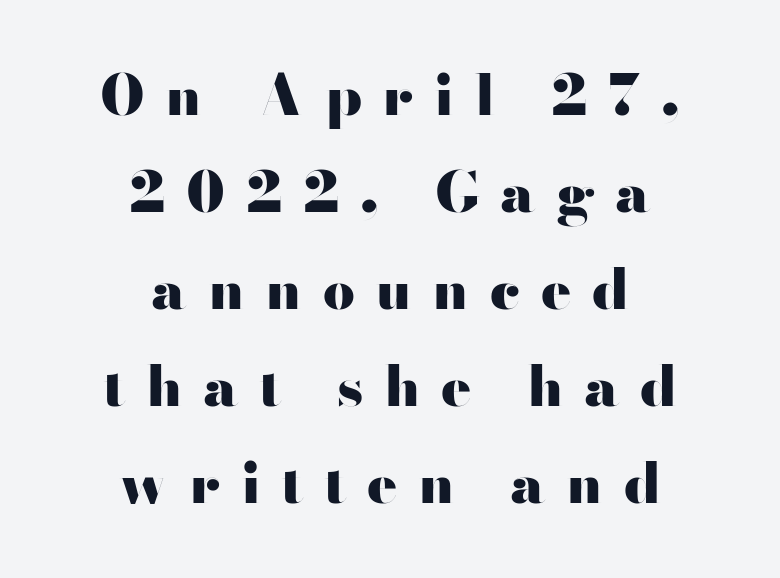
Compared with a flush-left layout, this one balances lines on the center instead. You could not count columns in this text — the font is proportionally spaced. Set as a true bold cut, around the 700 mark. No italicization has been applied; the sample stays upright. Check where the strokes stop: nothing finishes them off — pure sans.
